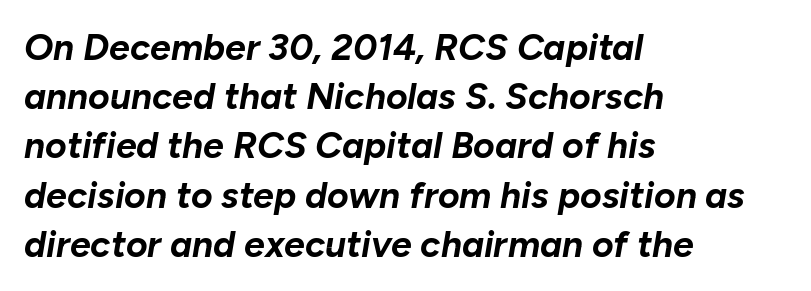
The image shows 37 px bold type, italic (leaning right); set left-aligned, normal line spacing (1.33x), normal letter spacing, not underlined; low stroke contrast and a medium x-height.
